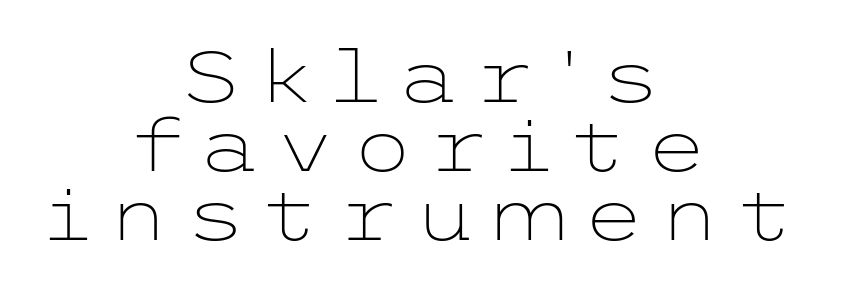
These lines huddle together more closely than default settings would place them. Is the stroke heavy? The answer is a plain regular-or-lighter. Is this a sans? Yes — the strokes have no serifs. Descenders are the only things crossing below the line. A roman cut, with each character standing at attention. This sample is center-justified, so both line endings float freely.
